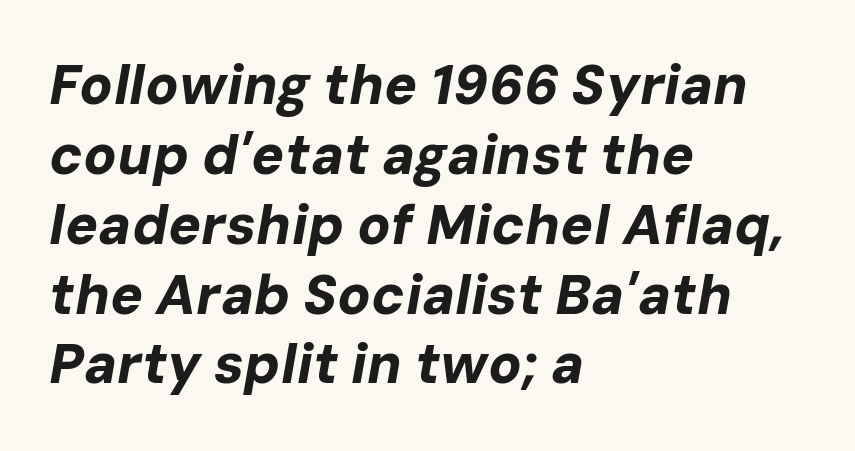
Chunky letters — that's bold for sure. Compared with ordinary roman type, these characters are visibly tilted. A normal amount of white space separates one row of letters from the next. Glance below the letters and you will spot only blank space. Students, note that the glyphs here touch the page at normal intervals.
